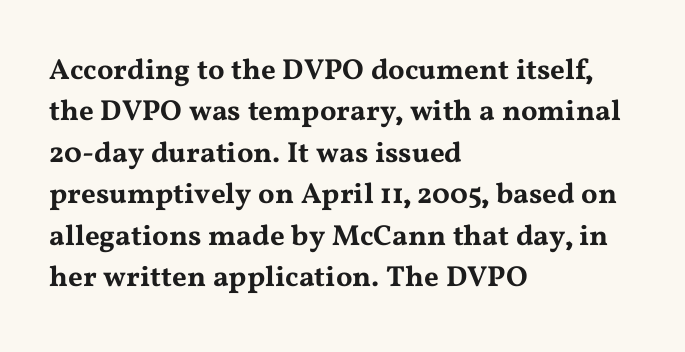
The image shows 29 px wide serif type, upright; set left-aligned, normal line spacing (1.43x), normal letter spacing, not underlined; medium stroke contrast and a medium x-height.
